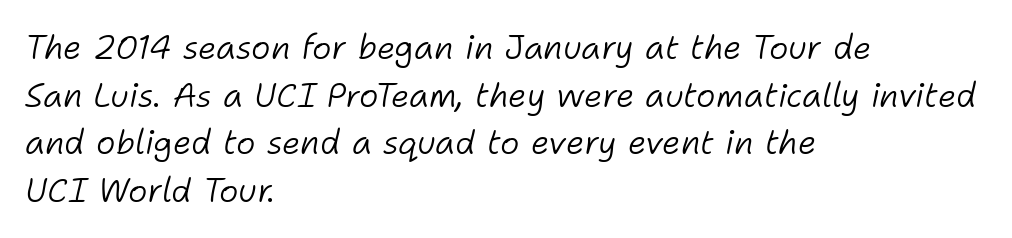
Q: Is the text bold? A: No.
Q: Is the text italic (slanted)? A: Yes, it leans right by about 11 degrees.
Q: Is the text underlined? A: No.
Q: How is the paragraph aligned? A: Left-aligned.
Q: Is the spacing between letters normal or unusually wide? A: Normal.
Q: Is the spacing between lines tight, normal or loose? A: Normal.
Q: Width (condensed, normal, or wide)? A: Normal.
Q: Stroke contrast? A: Low.
Q: x-height? A: Medium.
Q: Monospaced? A: No.
